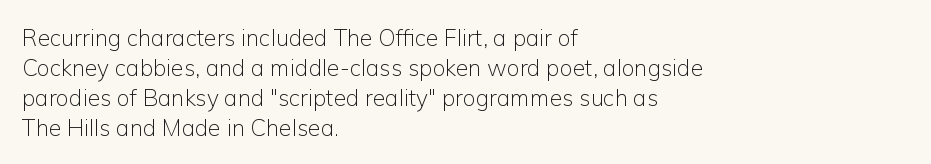
{"italic": "no", "bold": "no", "underline": "no", "align": "left", "line_spacing": "normal", "line_spacing_ratio": 1.3, "letter_spacing": "normal", "letter_spacing_em": 0.0, "glyph_px": 23}
